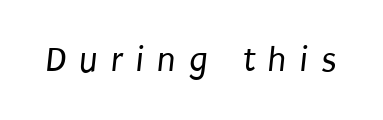
{"serif": "no", "bold": "no", "weight": "regular", "width": "condensed", "stroke_contrast": "low", "x_height": "large", "monospaced": "no", "underline": "no", "letter_spacing": "wide", "letter_spacing_em": 0.36, "glyph_px": 36}
